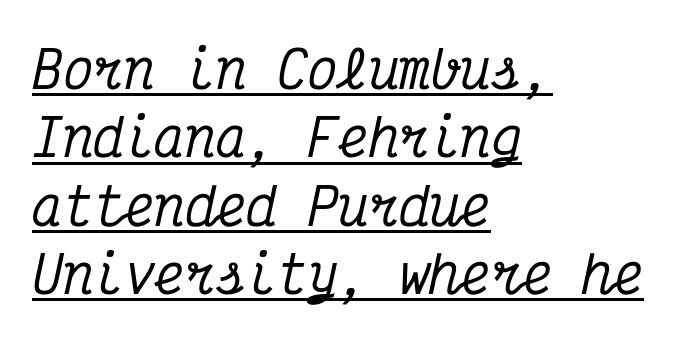
Reading down the block, your eye returns to a fixed left position each line. These lines are composed in type with serifs. Notice how the stems are inclined rather than vertical — that's the hallmark of italics. Is this a fixed-width face? Yes — each glyph sits in an identical cell.
